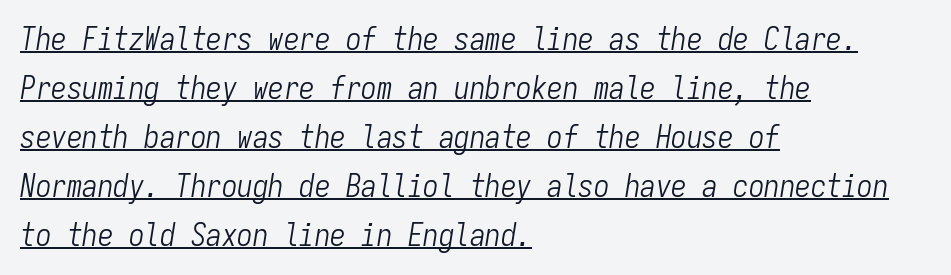
Would a proofreader flag this as italicized? Yes. This sample uses plain, unmodified letter spacing. Vertical spacing — default. Heft: none added — not bold.
